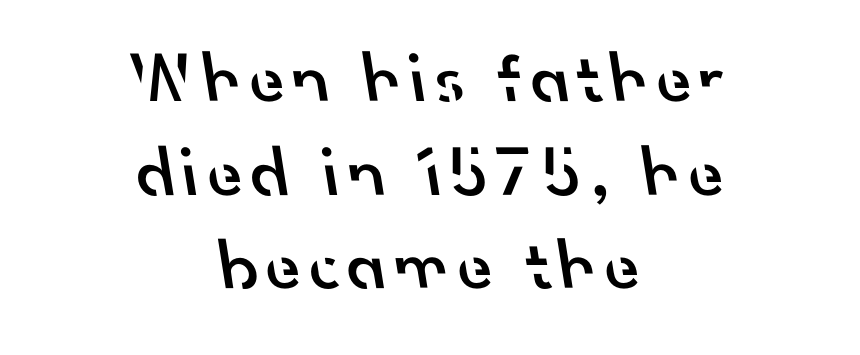
{"serif": "no", "bold": "semi", "weight": "semibold", "width": "normal", "stroke_contrast": "low", "x_height": "small", "monospaced": "no", "underline": "no", "align": "center", "line_spacing": "normal", "line_spacing_ratio": 1.3, "glyph_px": 72}
